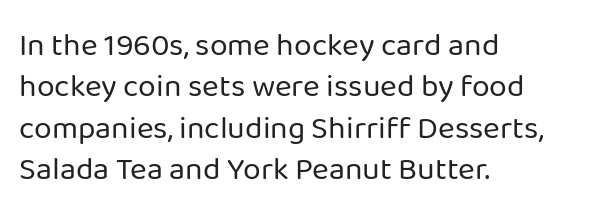
{"serif": "no", "italic": "no", "bold": "no", "weight": "regular", "width": "normal", "stroke_contrast": "low", "x_height": "medium", "monospaced": "no", "underline": "no", "align": "left", "line_spacing": "normal", "line_spacing_ratio": 1.29, "letter_spacing": "normal", "letter_spacing_em": 0.0, "glyph_px": 32}
